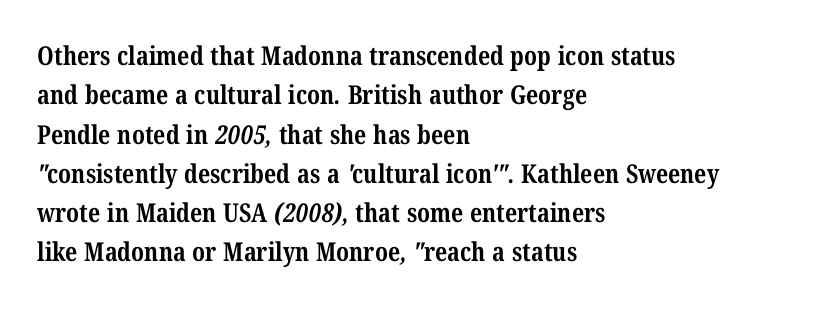
{"bold": "yes", "underline": "no", "align": "left", "line_spacing": "normal", "line_spacing_ratio": 1.51, "letter_spacing": "normal", "letter_spacing_em": 0.0, "glyph_px": 26}
